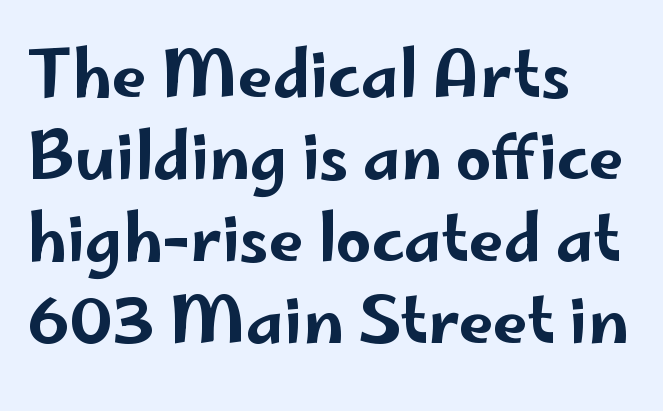
{"serif": "no", "italic": "no", "width": "wide", "stroke_contrast": "low", "x_height": "small", "monospaced": "no", "underline": "no", "align": "left", "line_spacing": "normal", "line_spacing_ratio": 1.3, "letter_spacing": "normal", "letter_spacing_em": 0.0, "glyph_px": 63}
